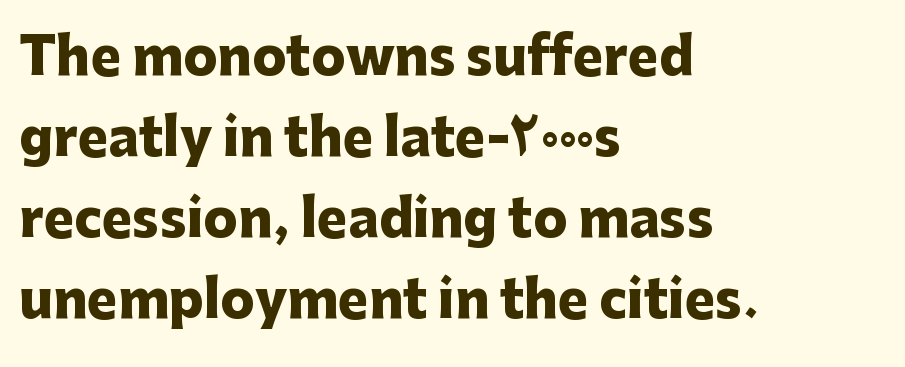
{"serif": "no", "italic": "no", "bold": "yes", "weight": "heavy", "width": "normal", "stroke_contrast": "low", "x_height": "medium", "monospaced": "no", "underline": "no", "align": "left", "line_spacing": "normal", "line_spacing_ratio": 1.59, "letter_spacing": "normal", "letter_spacing_em": 0.0, "glyph_px": 51}
